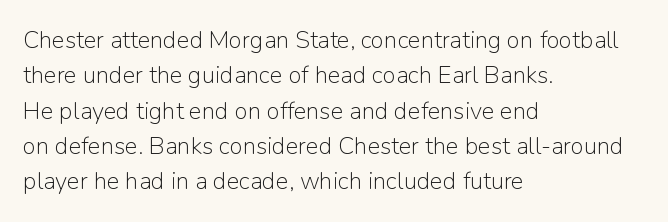
{"italic": "no", "bold": "no", "underline": "no", "align": "left", "line_spacing": "normal", "line_spacing_ratio": 1.47, "letter_spacing": "normal", "letter_spacing_em": 0.0, "glyph_px": 24}
